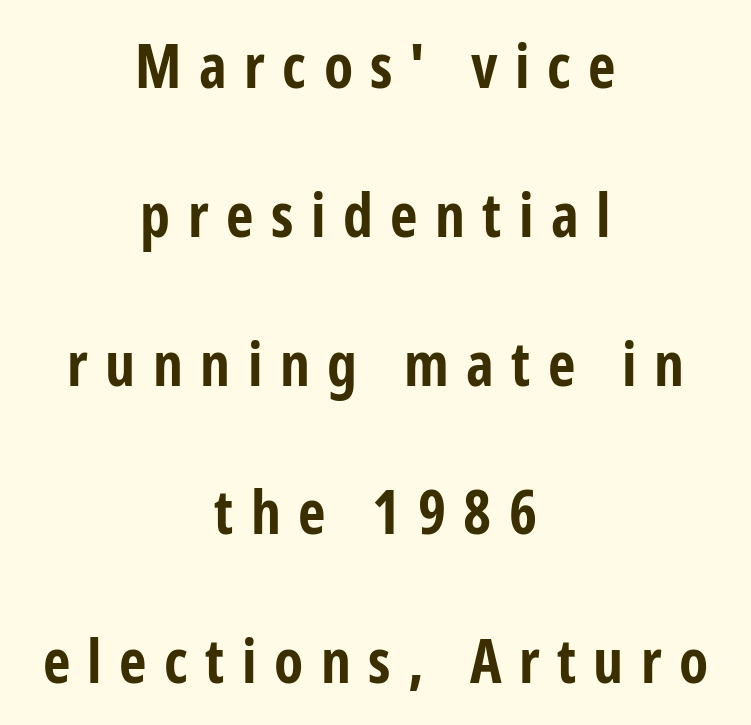
Q: Is the text bold? A: Yes.
Q: Is the text italic (slanted)? A: No, it is upright.
Q: Is the typeface a serif or a sans-serif typeface? A: Sans-serif.
Q: Is the text underlined? A: No.
Q: How is the paragraph aligned? A: Centered.
Q: Is the spacing between letters normal or unusually wide? A: Unusually wide.
Q: Is the spacing between lines tight, normal or loose? A: Loose.
Q: Width (condensed, normal, or wide)? A: Condensed.
Q: Stroke contrast? A: Low.
Q: x-height? A: Medium.
Q: Monospaced? A: No.
